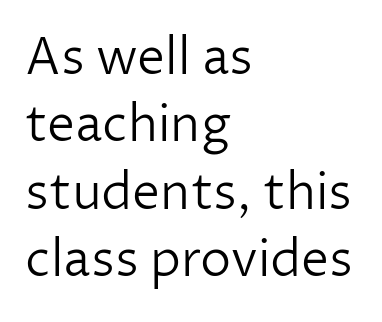
The image shows 50 px light sans-serif type, upright; set left-aligned, normal line spacing (1.35x), normal letter spacing, not underlined; low stroke contrast and a medium x-height.
